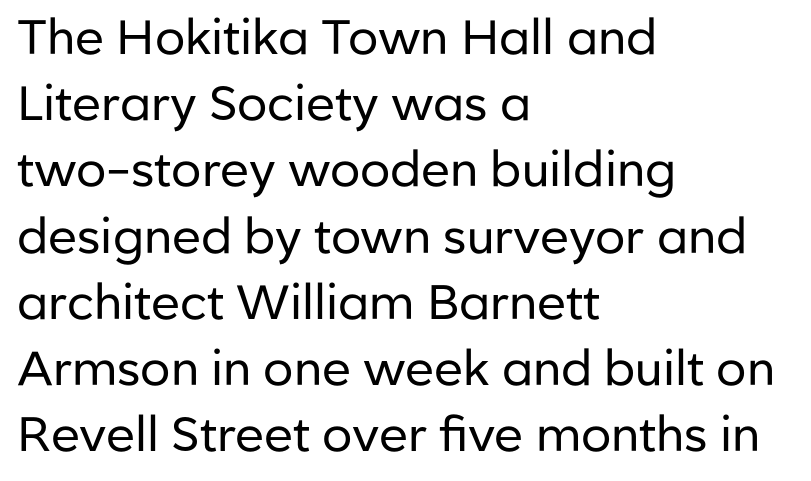
The image shows 48 px regular-weight sans-serif type, upright; set left-aligned, normal line spacing (1.38x), normal letter spacing, not underlined; low stroke contrast and a medium x-height.
